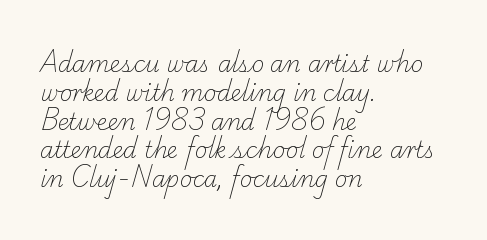
Q: Is the text bold? A: No.
Q: Is the text underlined? A: No.
Q: How is the paragraph aligned? A: Left-aligned.
Q: Is the spacing between letters normal or unusually wide? A: Normal.
Q: Is the spacing between lines tight, normal or loose? A: Normal.
